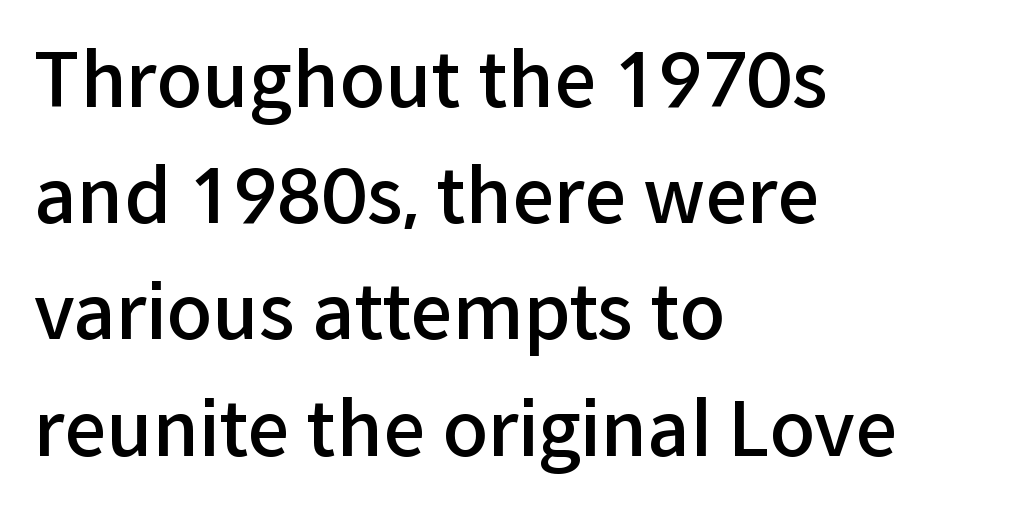
Q: Is the text bold? A: Semi-bold.
Q: Is the text italic (slanted)? A: No, it is upright.
Q: Is the typeface a serif or a sans-serif typeface? A: Sans-serif.
Q: Is the text underlined? A: No.
Q: How is the paragraph aligned? A: Left-aligned.
Q: Is the spacing between letters normal or unusually wide? A: Normal.
Q: Is the spacing between lines tight, normal or loose? A: Normal.
Q: Width (condensed, normal, or wide)? A: Normal.
Q: Stroke contrast? A: Low.
Q: x-height? A: Medium.
Q: Monospaced? A: No.
